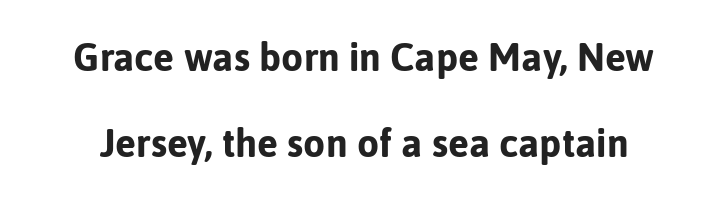
Q: Is the text bold? A: Yes.
Q: Is the text italic (slanted)? A: No, it is upright.
Q: Is the typeface a serif or a sans-serif typeface? A: Sans-serif.
Q: Is the text underlined? A: No.
Q: Is the spacing between letters normal or unusually wide? A: Normal.
Q: Is the spacing between lines tight, normal or loose? A: Loose.
Q: Width (condensed, normal, or wide)? A: Normal.
Q: Stroke contrast? A: Low.
Q: x-height? A: Medium.
Q: Monospaced? A: No.
